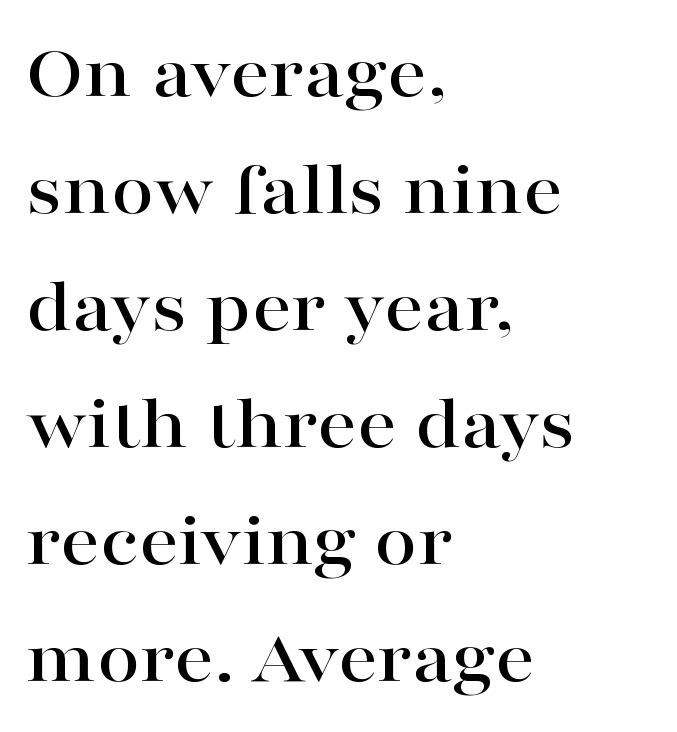
The image shows 78 px wide serif type, upright; set left-aligned, normal line spacing (1.5x), normal letter spacing, not underlined; high stroke contrast and a medium x-height.
